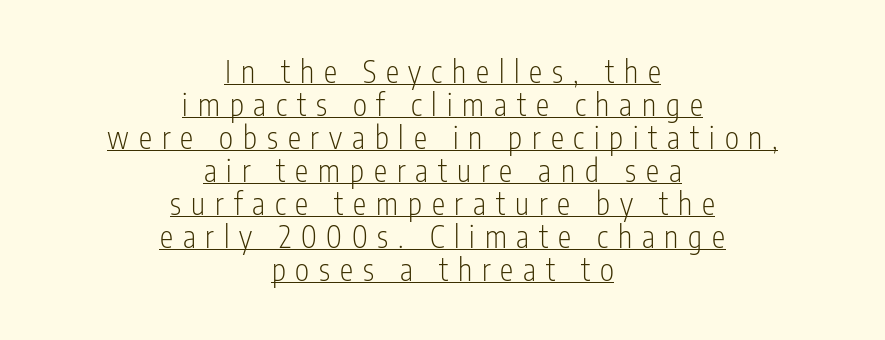
The face used here is proportionally spaced, like ordinary book or web type. Decoration check: the copy is underlined. If you folded the block vertically in half, each line would mirror itself in length. Glyph-to-glyph distance is far greater than everyday printed text. Very little white space separates one row of letters from the next.
